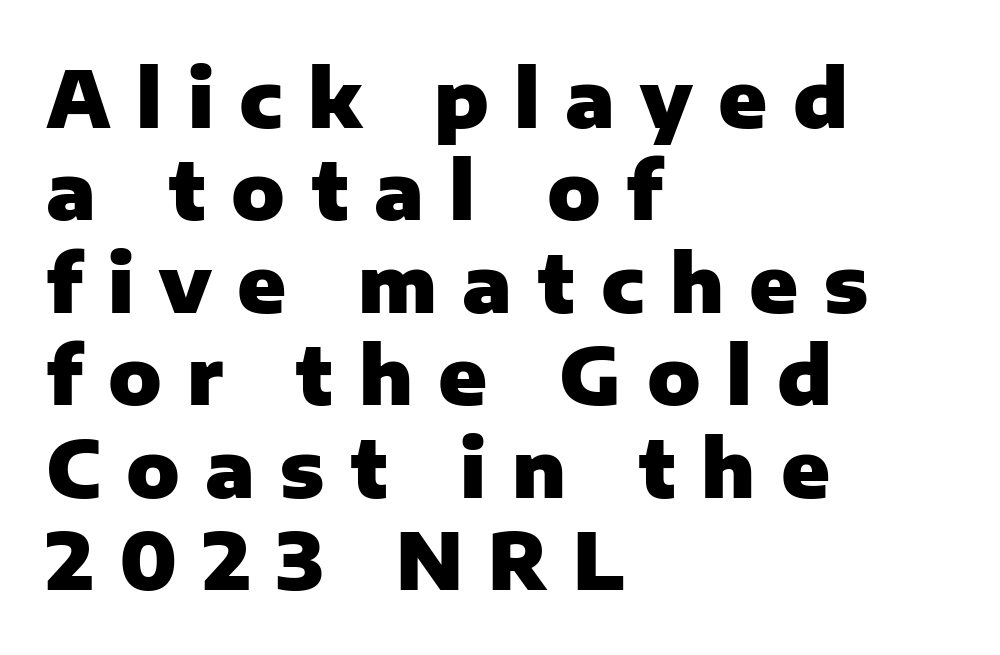
Rule under the text: the space is simply empty. Words appear elongated and porous because spacing is wide. You'd pick this weight for a headline — it's a proper bold. The lines in this sample share a left origin and differ only in where they stop. Note: no serifs on the glyphs. Do the characters align in a grid? No, the font is proportional.
